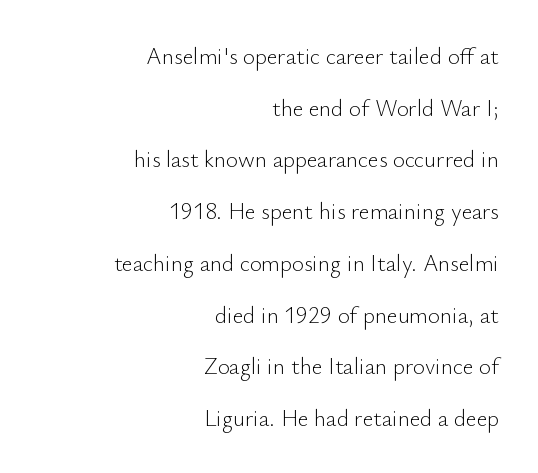
{"italic": "no", "bold": "no", "underline": "no", "align": "right", "line_spacing": "loose", "line_spacing_ratio": 2.25, "letter_spacing": "normal", "letter_spacing_em": 0.0, "glyph_px": 23}
